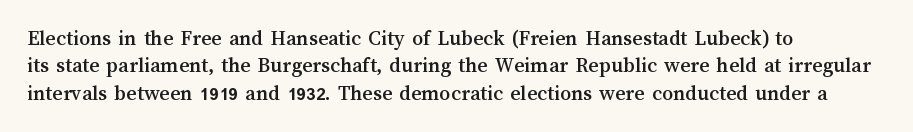
The lines are quadded left. Bare-footed words on every line. Notice how the stems are strictly vertical — no italics here. The gaps between neighbouring characters are ordinary and unremarkable.
